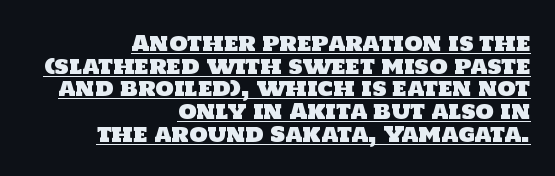
{"underline": "yes", "align": "right", "line_spacing": "tight", "line_spacing_ratio": 1.08, "letter_spacing": "normal", "letter_spacing_em": 0.0, "glyph_px": 21}
